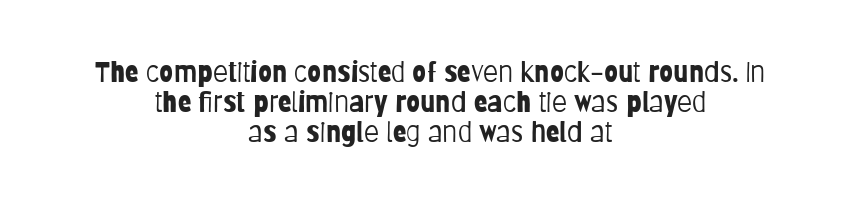
The image shows 28 px light, condensed sans-serif type, upright; set centered, tight line spacing (1.08x), normal letter spacing, not underlined; low stroke contrast and a large x-height.
